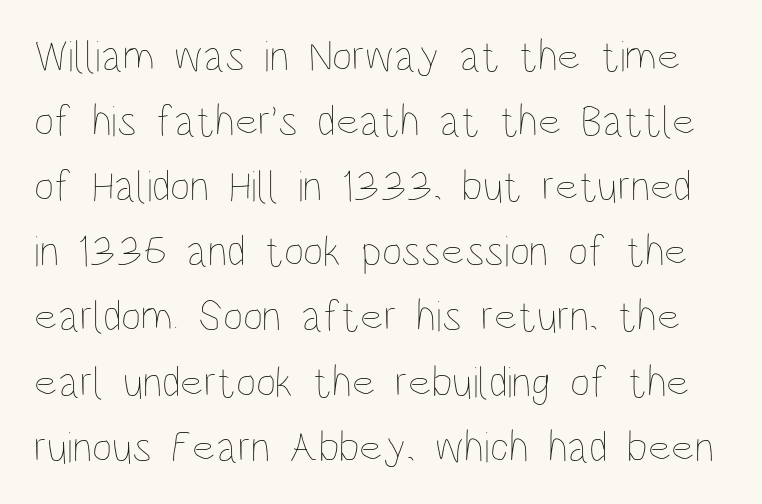
The image shows 44 px thin, condensed type, upright; set normal line spacing (1.48x), normal letter spacing, not underlined; low stroke contrast and a large x-height.
